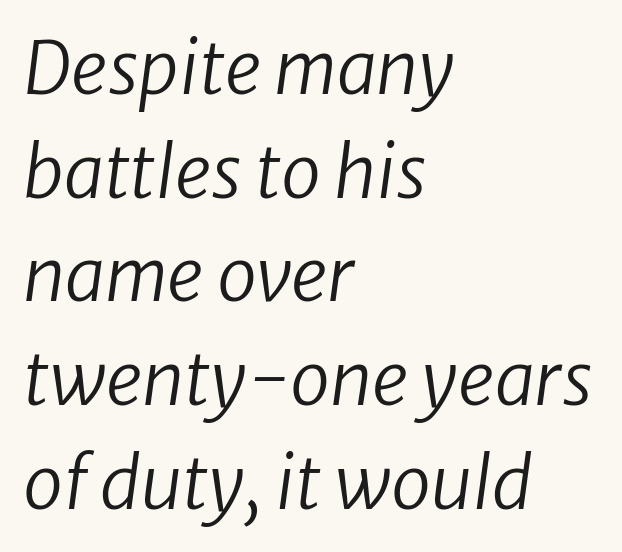
Q: Is the text bold? A: No.
Q: Is the text italic (slanted)? A: Yes, it leans right by about 8 degrees.
Q: Is the text underlined? A: No.
Q: How is the paragraph aligned? A: Left-aligned.
Q: Is the spacing between letters normal or unusually wide? A: Normal.
Q: Is the spacing between lines tight, normal or loose? A: Normal.
Q: Width (condensed, normal, or wide)? A: Normal.
Q: Stroke contrast? A: Low.
Q: x-height? A: Medium.
Q: Monospaced? A: No.
